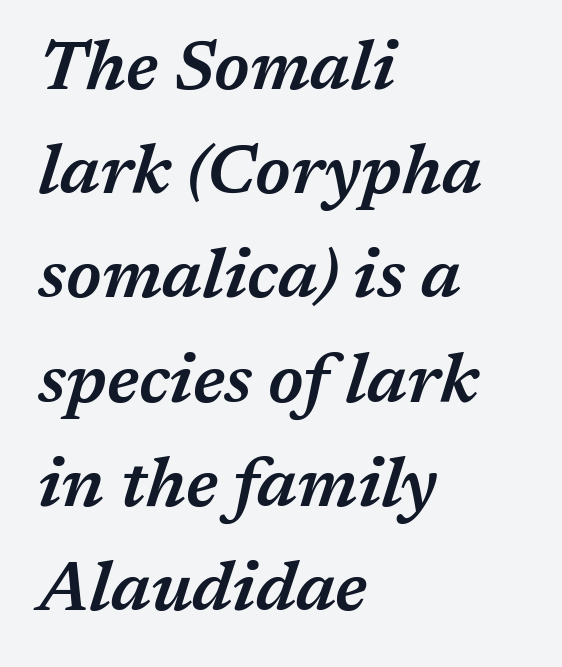
The passage shown stacks its lines at a standard gap. Tracking value appears to be zero — textbook default spacing. Characters are canted at an angle relative to the baseline's perpendicular. I'd describe the lettering as semibold — firm but not a full bold. Here the designer chose a conventional face with non-uniform glyph widths. Caption: multi-line text, flush left, ragged right.
